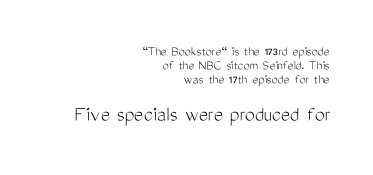
Short and long lines alike share a common ending point at right. No word sits above an underline. Note: smaller setting up top, larger setting below. The designer dialed line spacing down below the default.
